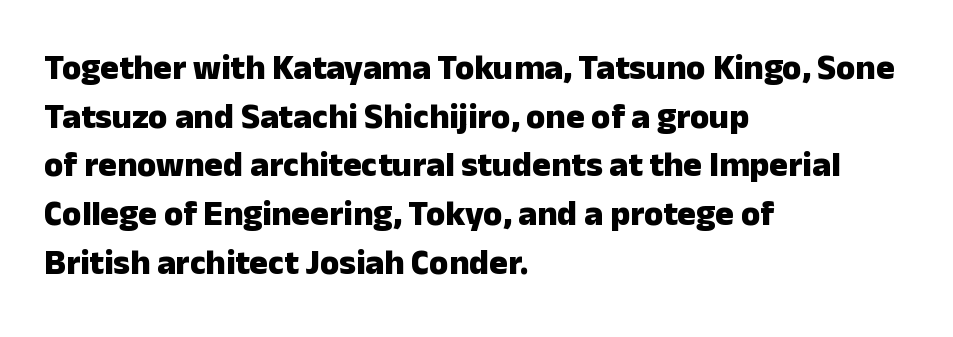
{"serif": "no", "italic": "no", "bold": "yes", "weight": "heavy", "width": "normal", "stroke_contrast": "low", "x_height": "medium", "monospaced": "no", "underline": "no", "align": "left", "line_spacing": "normal", "line_spacing_ratio": 1.39, "letter_spacing": "normal", "letter_spacing_em": 0.0, "glyph_px": 35}
